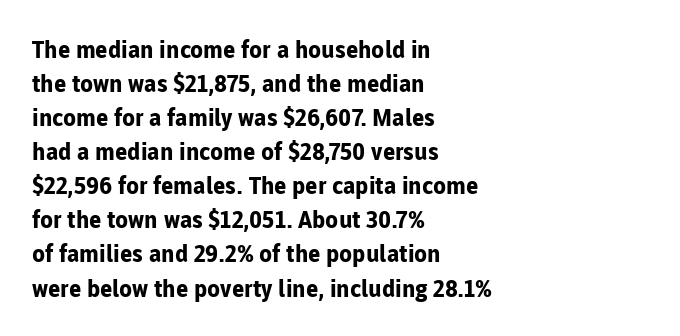
Q: Is the text bold? A: Yes.
Q: Is the text italic (slanted)? A: No, it is upright.
Q: Is the text underlined? A: No.
Q: How is the paragraph aligned? A: Left-aligned.
Q: Is the spacing between letters normal or unusually wide? A: Normal.
Q: Is the spacing between lines tight, normal or loose? A: Normal.
